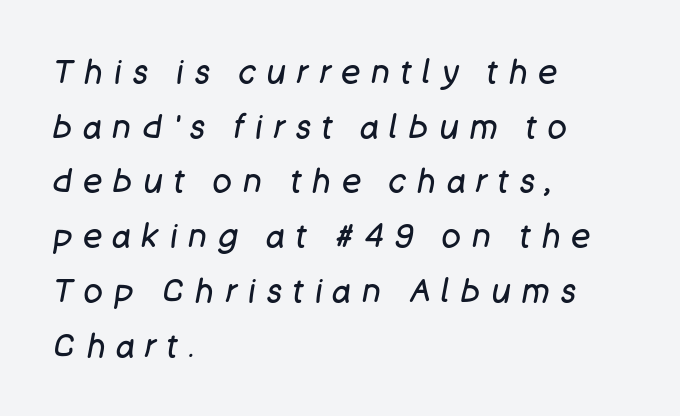
{"italic": "yes", "lean": "right", "slant_degrees": 11, "bold": "no", "weight": "regular", "width": "normal", "stroke_contrast": "low", "x_height": "large", "monospaced": "no", "underline": "no", "align": "left", "line_spacing_ratio": 1.71, "letter_spacing": "wide", "letter_spacing_em": 0.34, "glyph_px": 32}
